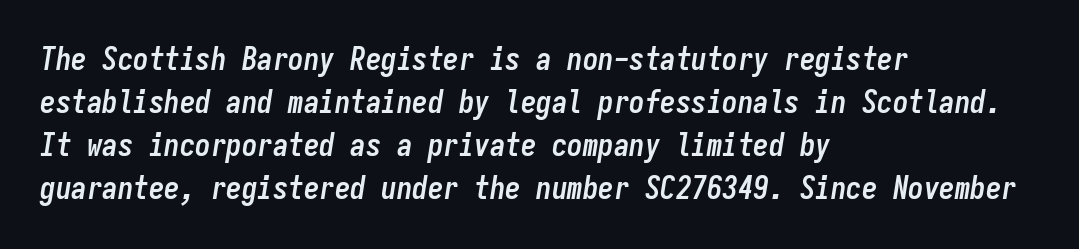
This sample is left-justified, so line endings fall wherever the words run out. On the weight axis this lands at bold, roughly 700. The words here are not underlined. In terms of posture, this sample is oblique.
